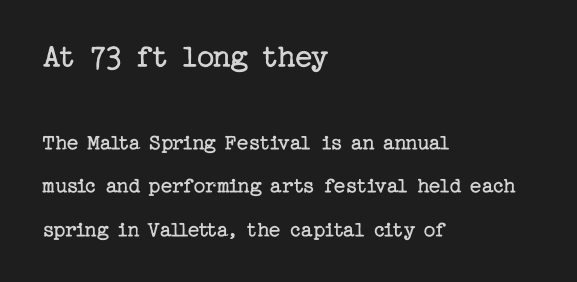
{"serif": "yes", "italic": "no", "bold": "no", "weight": "regular", "width": "normal", "stroke_contrast": "low", "x_height": "medium", "underline": "no", "align": "left", "line_spacing_ratio": 1.88, "letter_spacing": "normal", "letter_spacing_em": 0.0, "larger_block": "first", "size_ratio": 1.48, "glyph_px": 34}
